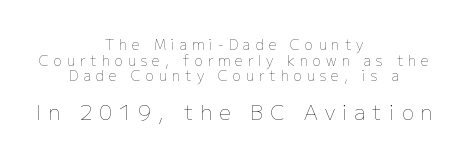
The image shows 20 px text type, upright; set centered, tight line spacing (1.11x), unusually wide letter spacing (+0.35 em), not underlined; the second (bottom) block is 1.43x larger.
